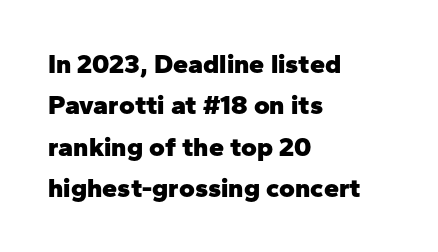
The image shows 27 px bold type, upright; set left-aligned, normal line spacing (1.53x), normal letter spacing, not underlined.
